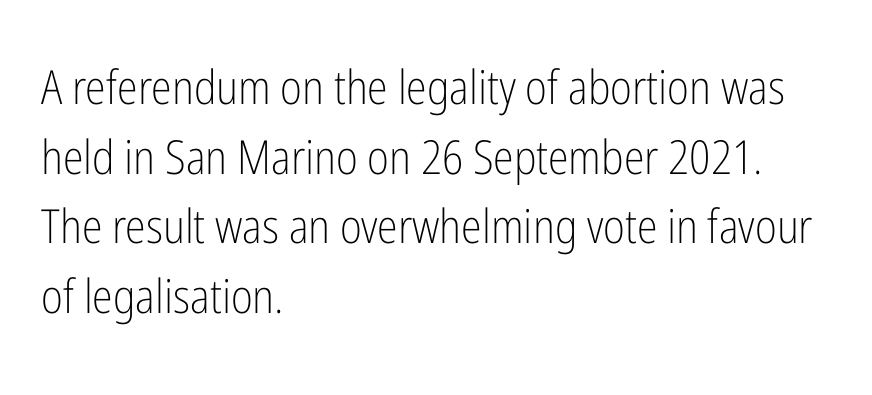
The image shows 47 px light, condensed sans-serif type, upright; set left-aligned, normal line spacing (1.48x), normal letter spacing, not underlined; low stroke contrast and a medium x-height.
